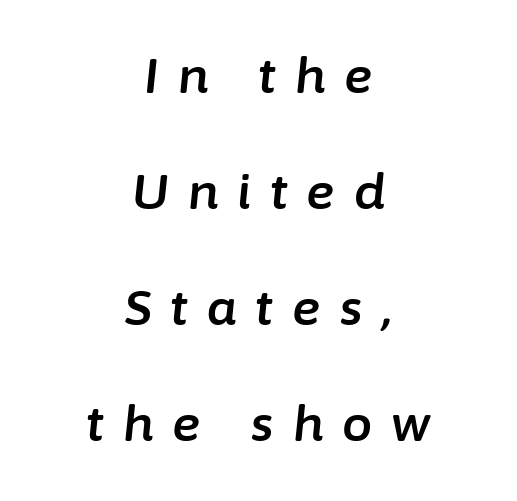
Q: Is the text italic (slanted)? A: Yes, it leans right by about 6 degrees.
Q: Is the text underlined? A: No.
Q: How is the paragraph aligned? A: Centered.
Q: Is the spacing between letters normal or unusually wide? A: Unusually wide.
Q: Is the spacing between lines tight, normal or loose? A: Loose.
Q: Width (condensed, normal, or wide)? A: Normal.
Q: Stroke contrast? A: Low.
Q: x-height? A: Medium.
Q: Monospaced? A: No.
